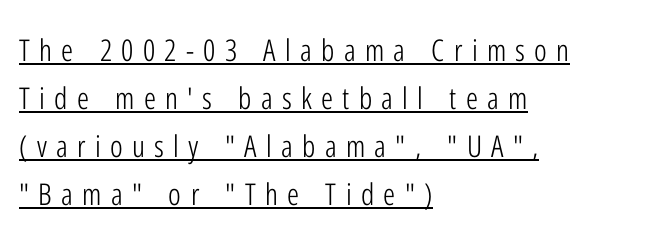
{"serif": "no", "italic": "no", "bold": "no", "weight": "light", "width": "condensed", "stroke_contrast": "low", "x_height": "medium", "monospaced": "no", "underline": "yes", "align": "left", "line_spacing": "normal", "line_spacing_ratio": 1.6, "letter_spacing": "wide", "letter_spacing_em": 0.31, "glyph_px": 30}
